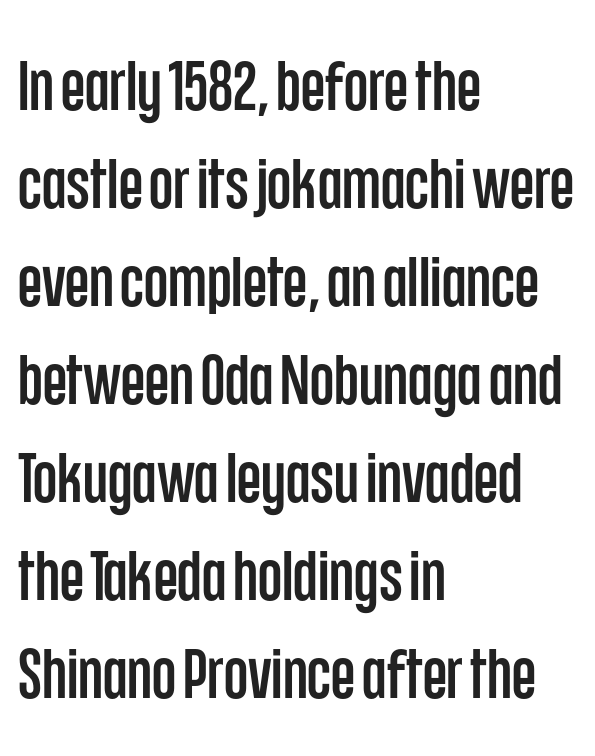
Q: Is the text italic (slanted)? A: No, it is upright.
Q: Is the typeface a serif or a sans-serif typeface? A: Sans-serif.
Q: Is the text underlined? A: No.
Q: How is the paragraph aligned? A: Left-aligned.
Q: Is the spacing between letters normal or unusually wide? A: Normal.
Q: Is the spacing between lines tight, normal or loose? A: Normal.
Q: Width (condensed, normal, or wide)? A: Condensed.
Q: Stroke contrast? A: Low.
Q: x-height? A: Large.
Q: Monospaced? A: No.
